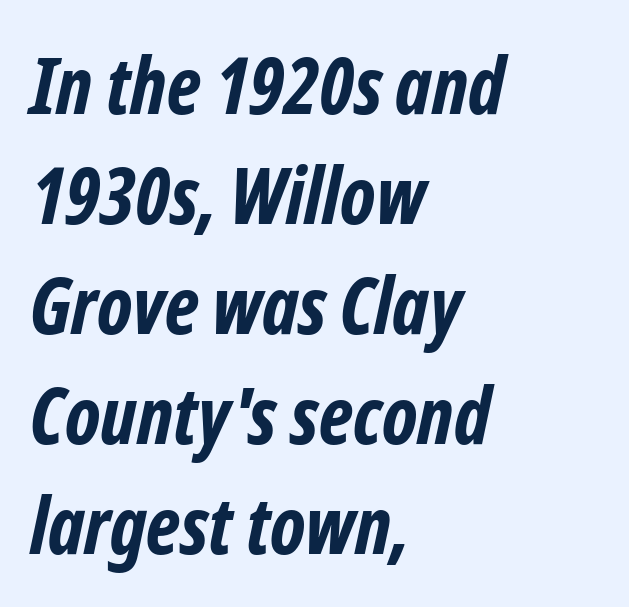
The image shows 78 px bold, condensed sans-serif type; set left-aligned, normal line spacing (1.41x), normal letter spacing, not underlined; low stroke contrast and a medium x-height.
